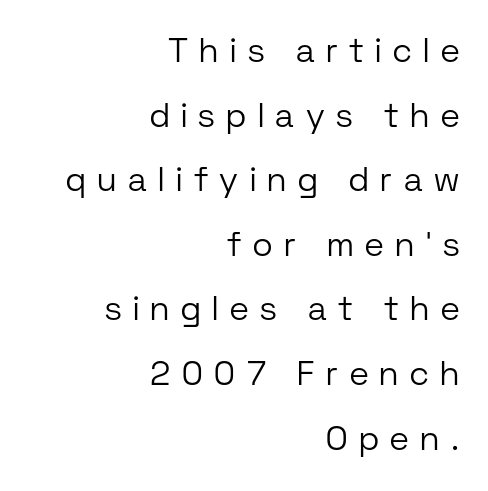
{"serif": "no", "italic": "no", "bold": "no", "weight": "light", "width": "normal", "stroke_contrast": "low", "x_height": "medium", "monospaced": "no", "underline": "no", "align": "right", "line_spacing": "loose", "line_spacing_ratio": 1.9, "letter_spacing": "wide", "letter_spacing_em": 0.34, "glyph_px": 34}
